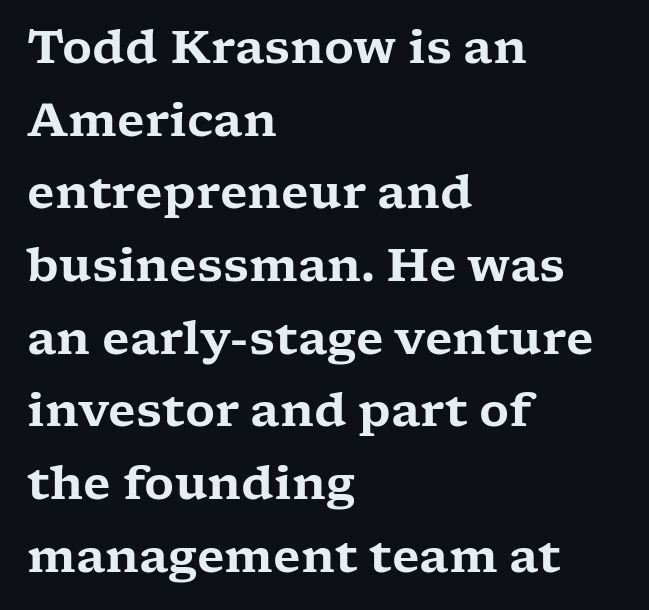
Q: Is the text italic (slanted)? A: No, it is upright.
Q: Is the typeface a serif or a sans-serif typeface? A: Serif.
Q: Is the text underlined? A: No.
Q: How is the paragraph aligned? A: Left-aligned.
Q: Is the spacing between letters normal or unusually wide? A: Normal.
Q: Is the spacing between lines tight, normal or loose? A: Normal.
Q: Width (condensed, normal, or wide)? A: Wide.
Q: Stroke contrast? A: Low.
Q: x-height? A: Medium.
Q: Monospaced? A: No.
